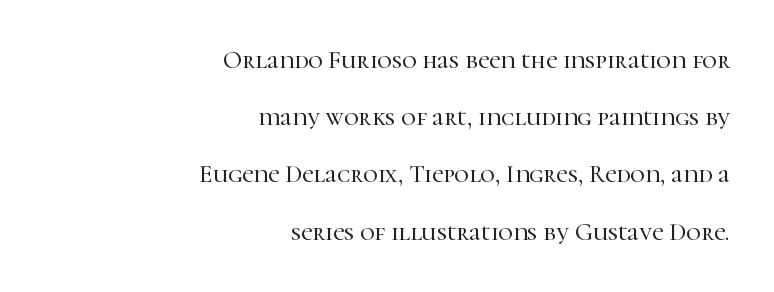
The image shows 25 px text type, upright; set right-aligned, loose line spacing (2.29x), normal letter spacing, not underlined.
